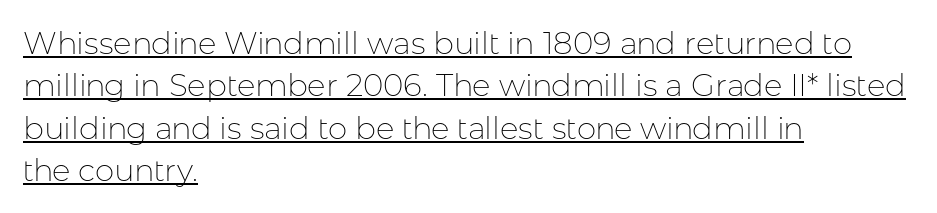
Q: Is the text bold? A: No.
Q: Is the text italic (slanted)? A: No, it is upright.
Q: Is the typeface a serif or a sans-serif typeface? A: Sans-serif.
Q: Is the text underlined? A: Yes.
Q: How is the paragraph aligned? A: Left-aligned.
Q: Is the spacing between letters normal or unusually wide? A: Normal.
Q: Is the spacing between lines tight, normal or loose? A: Normal.
Q: Width (condensed, normal, or wide)? A: Normal.
Q: Stroke contrast? A: Low.
Q: x-height? A: Medium.
Q: Monospaced? A: No.
